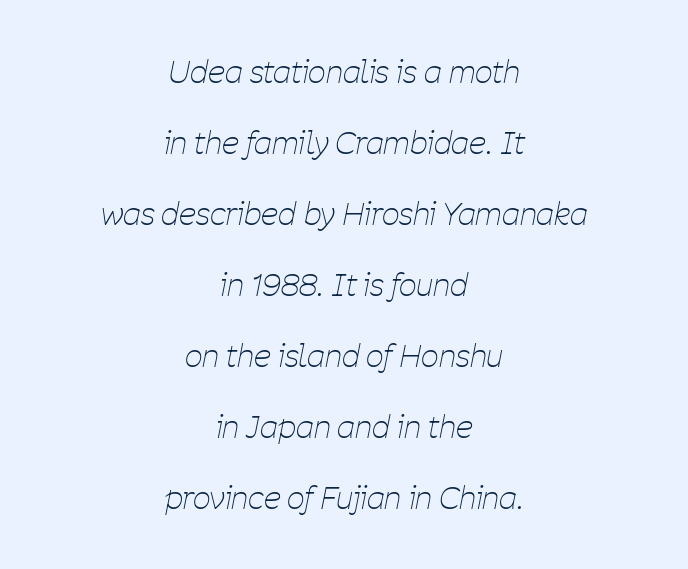
{"italic": "yes", "lean": "right", "slant_degrees": 11, "bold": "no", "weight": "thin", "width": "condensed", "stroke_contrast": "low", "x_height": "medium", "monospaced": "no", "underline": "no", "align": "center", "line_spacing": "loose", "line_spacing_ratio": 2.29, "letter_spacing": "normal", "letter_spacing_em": 0.0, "glyph_px": 31}
